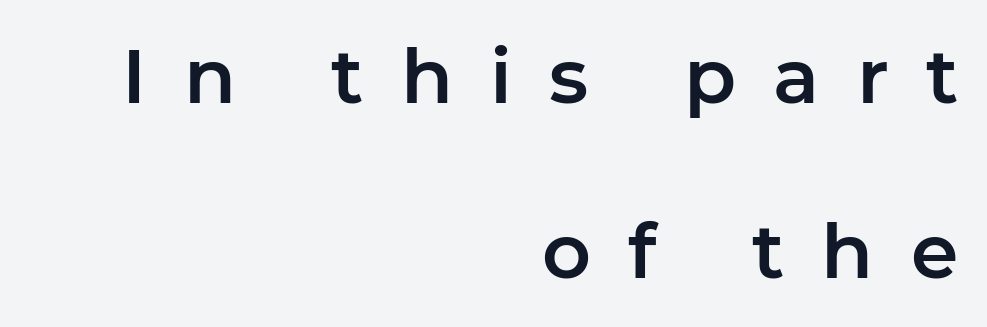
Q: Is the text italic (slanted)? A: No, it is upright.
Q: Is the typeface a serif or a sans-serif typeface? A: Sans-serif.
Q: Is the text underlined? A: No.
Q: How is the paragraph aligned? A: Right-aligned.
Q: Is the spacing between letters normal or unusually wide? A: Unusually wide.
Q: Is the spacing between lines tight, normal or loose? A: Loose.
Q: Width (condensed, normal, or wide)? A: Normal.
Q: Stroke contrast? A: Low.
Q: x-height? A: Medium.
Q: Monospaced? A: No.
